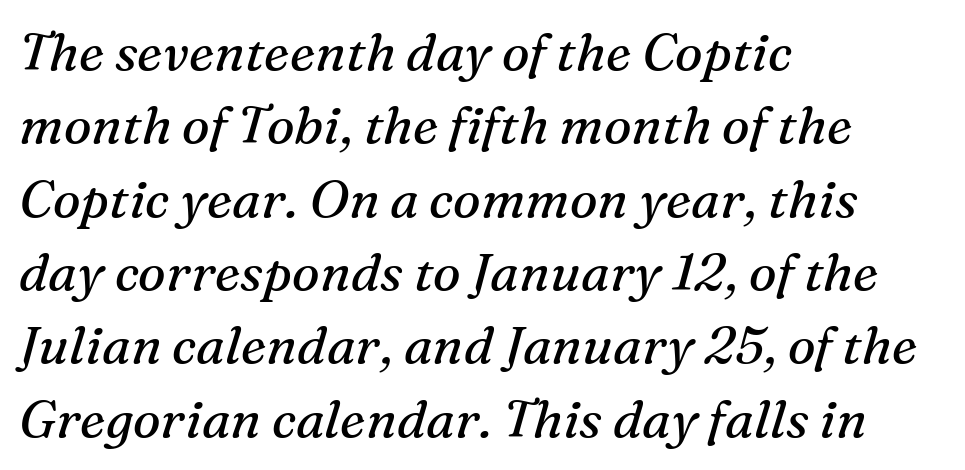
Check under the words: just untouched page. If you drew a ruler down the left edge, every line would touch it. Serif or sans? Serif — the stroke terminals have little feet. Italic: yes, the glyphs are oblique. Unbolded letterforms with no extra heft. Normally led — the rows are evenly, conventionally spaced.
